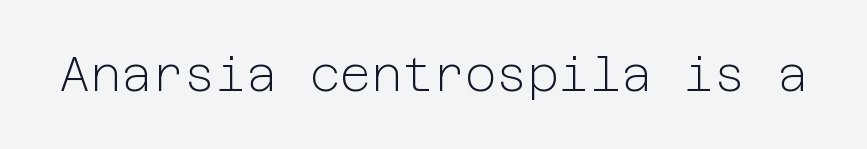
This sample uses a sans-serif face. Is the type heavy? It reads as light-to-regular instead. The tracking reads as untouched default to a designer's eye. Words float on clear page, feet unadorned. A typesetter would mark this as roman, not italic.
